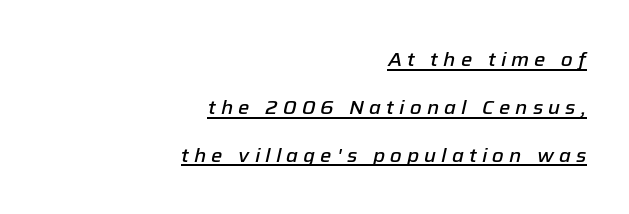
A continuous stroke trails under the words, as in a hyperlink. The space between consecutive lines is lavish. Every letter is mildly thick-stroked: semibold rather than bold. Looking at the ascenders, they clearly lean.
